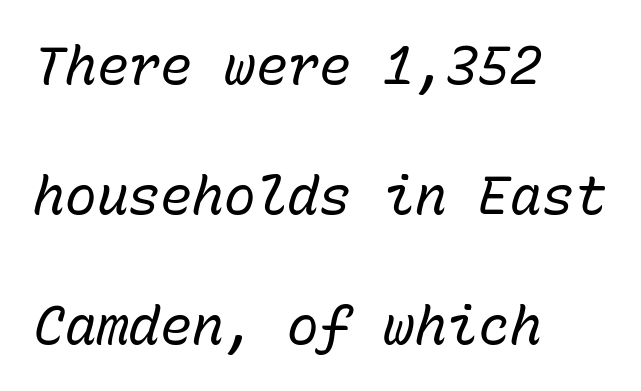
{"italic": "yes", "lean": "right", "slant_degrees": 15, "bold": "no", "weight": "regular", "width": "normal", "stroke_contrast": "low", "x_height": "medium", "monospaced": "yes", "underline": "no", "align": "left", "line_spacing": "loose", "line_spacing_ratio": 2.45, "letter_spacing": "normal", "letter_spacing_em": 0.0, "glyph_px": 53}
